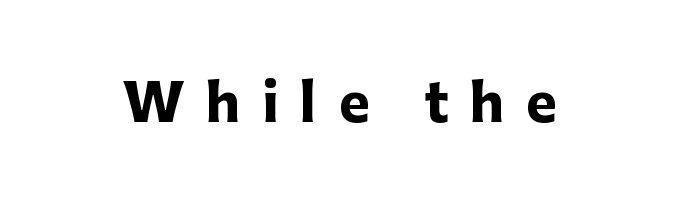
Q: Is the text bold? A: Yes.
Q: Is the text italic (slanted)? A: No, it is upright.
Q: Is the typeface a serif or a sans-serif typeface? A: Sans-serif.
Q: Is the text underlined? A: No.
Q: Is the spacing between letters normal or unusually wide? A: Unusually wide.
Q: Width (condensed, normal, or wide)? A: Normal.
Q: Stroke contrast? A: Low.
Q: x-height? A: Medium.
Q: Monospaced? A: No.
